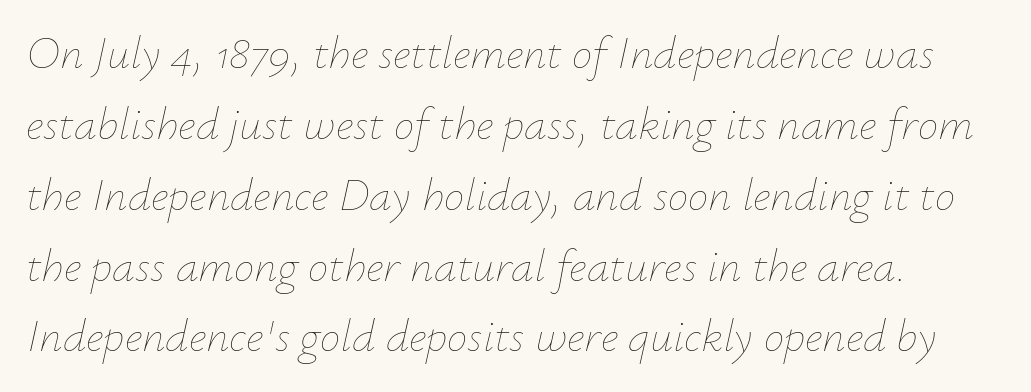
Q: Is the text bold? A: No.
Q: Is the text italic (slanted)? A: Yes, it leans right by about 12 degrees.
Q: Is the text underlined? A: No.
Q: Is the spacing between letters normal or unusually wide? A: Normal.
Q: Is the spacing between lines tight, normal or loose? A: Normal.
Q: Width (condensed, normal, or wide)? A: Normal.
Q: Stroke contrast? A: Low.
Q: x-height? A: Small.
Q: Monospaced? A: No.
